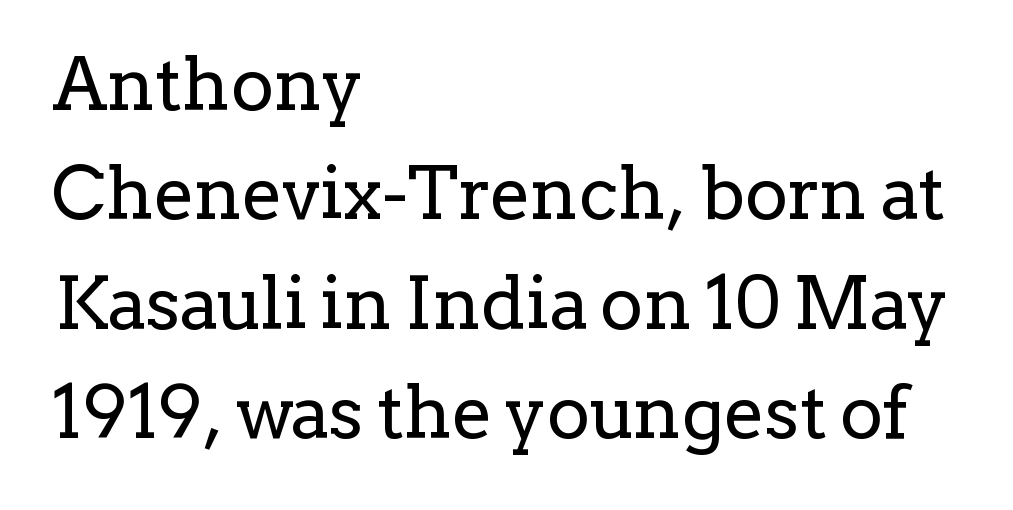
{"serif": "yes", "italic": "no", "bold": "no", "weight": "regular", "width": "normal", "stroke_contrast": "low", "x_height": "medium", "monospaced": "no", "underline": "no", "align": "left", "line_spacing": "normal", "line_spacing_ratio": 1.5, "letter_spacing": "normal", "letter_spacing_em": 0.0, "glyph_px": 73}
